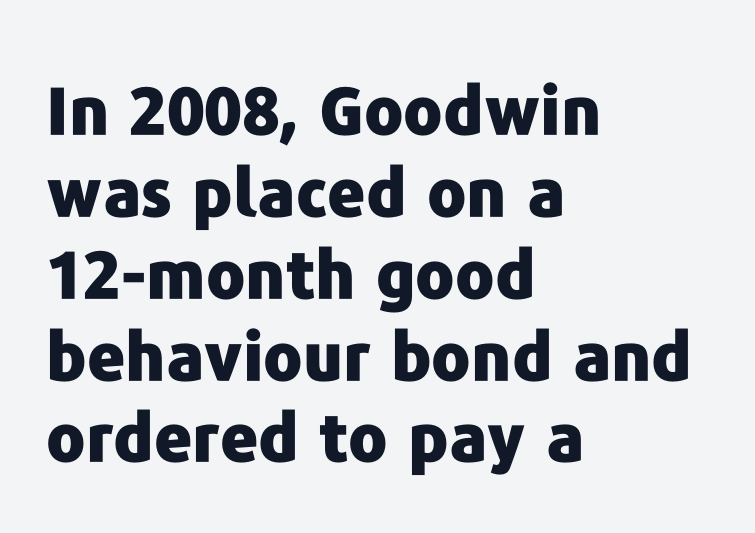
The image shows 66 px heavy sans-serif type, upright; set left-aligned, line spacing 1.24x, normal letter spacing, not underlined; low stroke contrast and a medium x-height.
